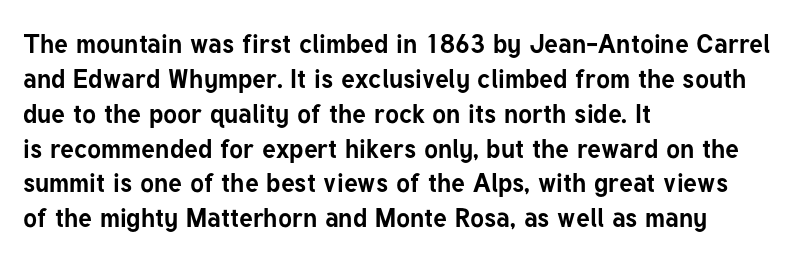
Q: Is the text bold? A: Yes.
Q: Is the text italic (slanted)? A: No, it is upright.
Q: Is the text underlined? A: No.
Q: How is the paragraph aligned? A: Left-aligned.
Q: Is the spacing between letters normal or unusually wide? A: Normal.
Q: Is the spacing between lines tight, normal or loose? A: Normal.
